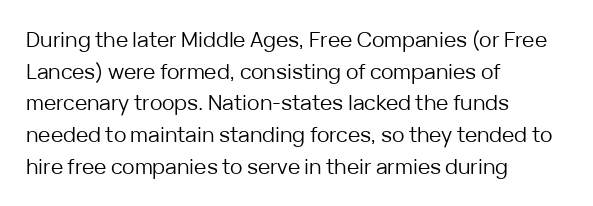
{"italic": "no", "bold": "no", "underline": "no", "align": "left", "line_spacing": "normal", "line_spacing_ratio": 1.51, "letter_spacing": "normal", "letter_spacing_em": 0.0, "glyph_px": 21}
